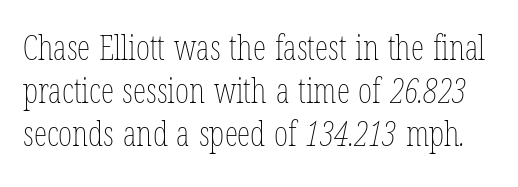
The image shows 34 px thin, condensed type; set normal line spacing (1.27x), normal letter spacing, not underlined; low stroke contrast and a medium x-height.
